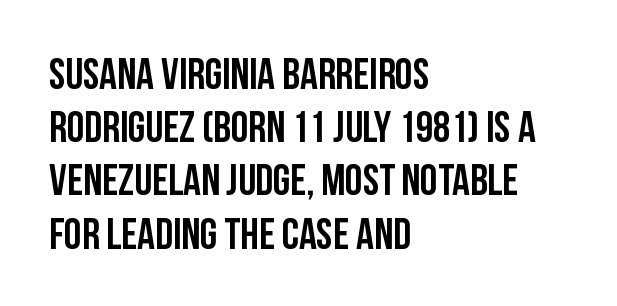
{"serif": "no", "italic": "no", "width": "condensed", "stroke_contrast": "low", "x_height": "large", "monospaced": "no", "underline": "no", "align": "left", "line_spacing_ratio": 1.21, "letter_spacing": "normal", "letter_spacing_em": 0.0, "glyph_px": 44}
